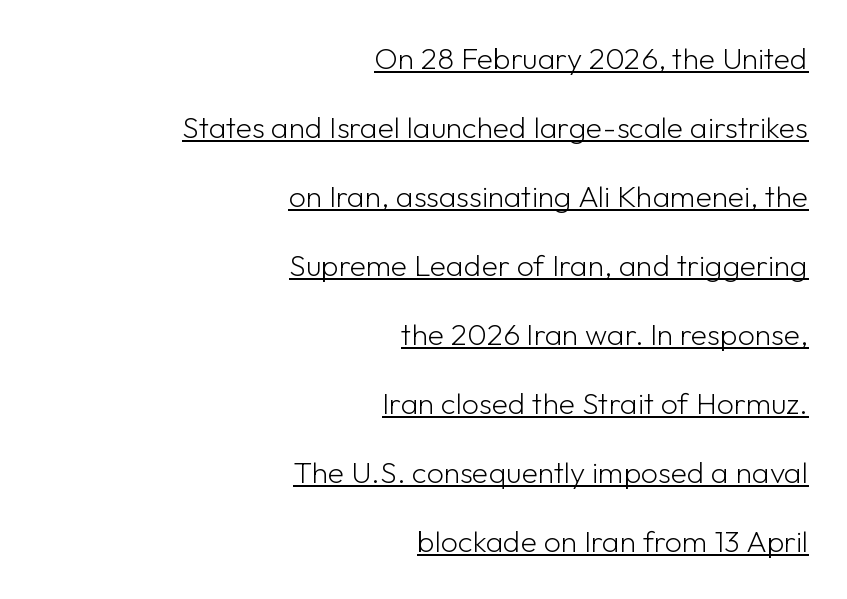
The image shows 30 px light sans-serif type, upright; set right-aligned, loose line spacing (2.3x), normal letter spacing, underlined; low stroke contrast and a medium x-height.
